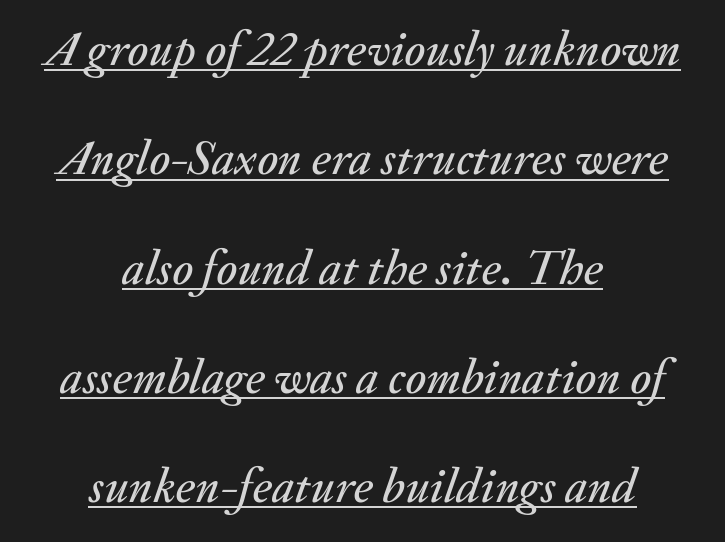
The image shows 49 px text type, italic (leaning right); set centered, loose line spacing (2.23x), normal letter spacing, underlined; medium stroke contrast and a small x-height.
